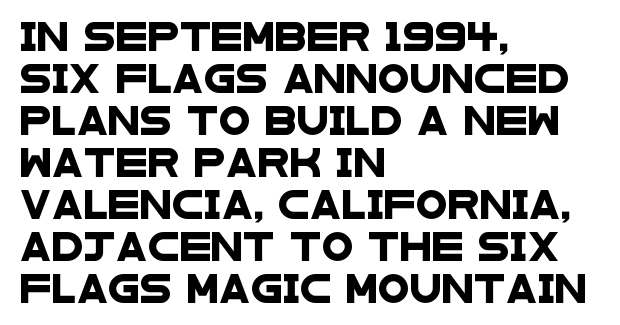
Q: Is the typeface a serif or a sans-serif typeface? A: Sans-serif.
Q: Is the text underlined? A: No.
Q: How is the paragraph aligned? A: Left-aligned.
Q: Is the spacing between letters normal or unusually wide? A: Normal.
Q: Is the spacing between lines tight, normal or loose? A: Normal.
Q: Width (condensed, normal, or wide)? A: Wide.
Q: Stroke contrast? A: Low.
Q: x-height? A: Large.
Q: Monospaced? A: No.
